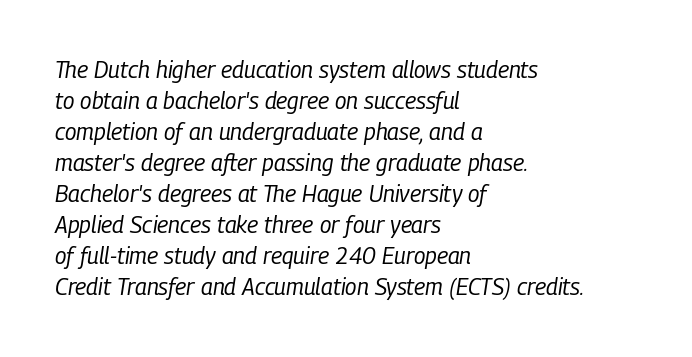
The image shows 23 px text type, italic (leaning right); set left-aligned, normal line spacing (1.35x), normal letter spacing, not underlined.
